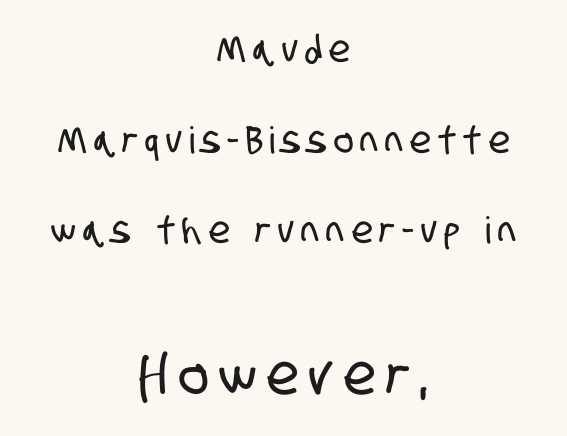
The image shows 56 px condensed sans-serif type; set centered, loose line spacing (2.45x), unusually wide letter spacing (+0.2 em), not underlined; the second (bottom) block is 1.51x larger; low stroke contrast and a large x-height.
